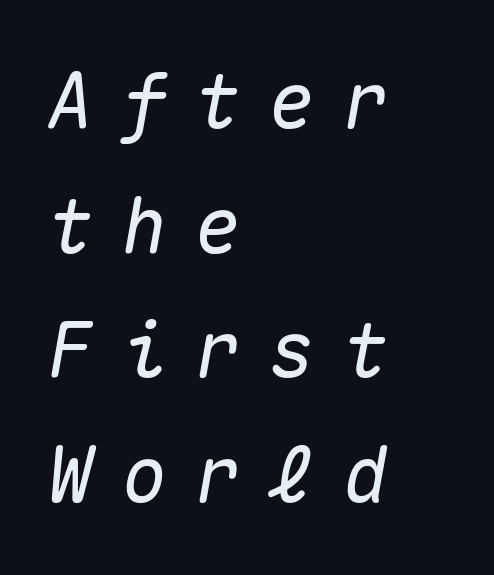
Does the lettering tilt? It does — this is italic. Honestly, there is no underline to notice here at all. The passage shown is typed in a monospace face where columns stay perfectly aligned. Where is the straight margin? On the left. Compared with typical paragraphs, the rows here are spaced about the same.
